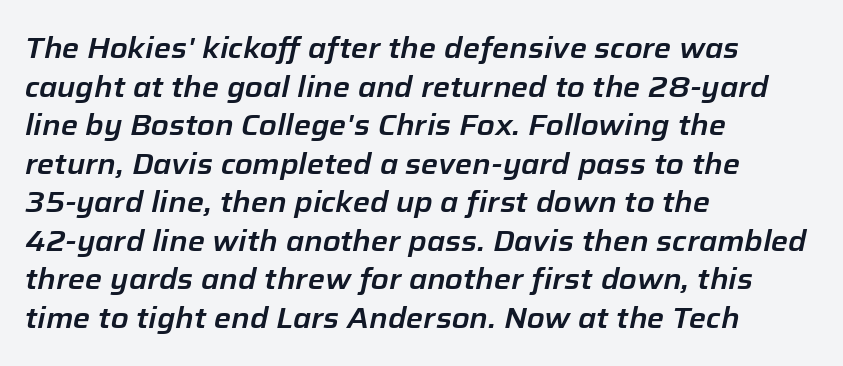
Q: Is the text italic (slanted)? A: Yes, it leans right by about 12 degrees.
Q: Is the text underlined? A: No.
Q: How is the paragraph aligned? A: Left-aligned.
Q: Is the spacing between letters normal or unusually wide? A: Normal.
Q: Is the spacing between lines tight, normal or loose? A: Normal.
Q: Width (condensed, normal, or wide)? A: Normal.
Q: Stroke contrast? A: Low.
Q: x-height? A: Medium.
Q: Monospaced? A: No.
